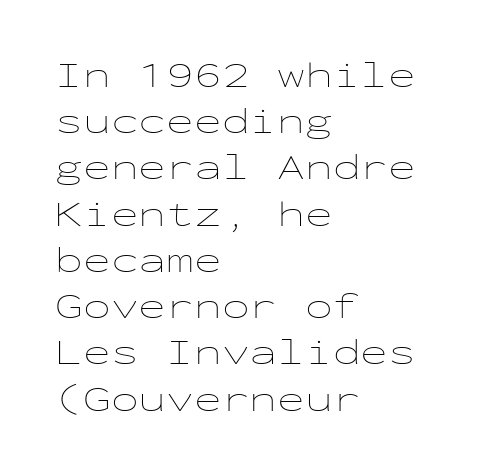
Q: Is the text bold? A: No.
Q: Is the text italic (slanted)? A: No, it is upright.
Q: Is the text underlined? A: No.
Q: How is the paragraph aligned? A: Left-aligned.
Q: Is the spacing between letters normal or unusually wide? A: Normal.
Q: Is the spacing between lines tight, normal or loose? A: Normal.
Q: Width (condensed, normal, or wide)? A: Wide.
Q: Stroke contrast? A: Low.
Q: x-height? A: Medium.
Q: Monospaced? A: Yes.
